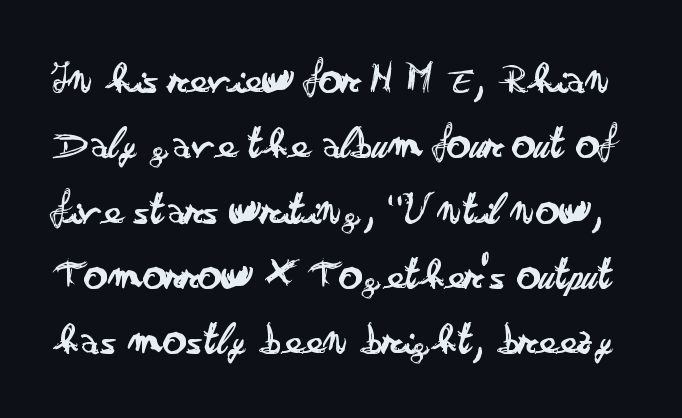
Stems here are at most as thick as an everyday book face. Each row of text sits above clean, open space. Is there much room between lines? A standard amount, neither cramped nor airy. This is roman type, the default non-slanted kind.
